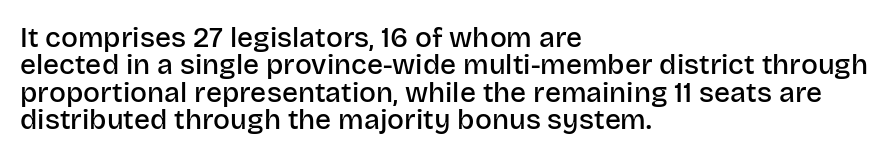
The image shows 28 px semibold sans-serif type, upright; set left-aligned, tight line spacing (0.98x), normal letter spacing, not underlined; low stroke contrast and a large x-height.
